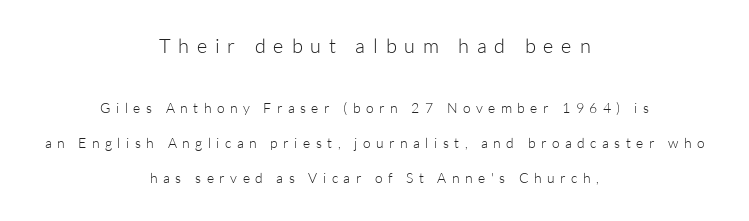
Which of the two is more prominent by size? The first, at the top. Each new line begins a long way beneath the previous one. This sample uses expanded letter spacing, leaving extra air between glyphs. Bare-footed words on every line.
